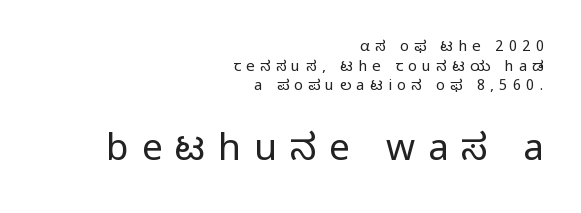
The image shows 37 px regular-weight sans-serif type, upright; set right-aligned, normal line spacing (1.31x), unusually wide letter spacing (+0.35 em), not underlined; the second (bottom) block is 2.47x larger; low stroke contrast and a medium x-height.
